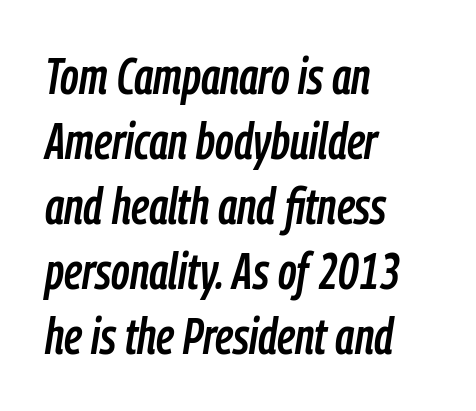
Q: Is the text italic (slanted)? A: Yes, it leans right by about 9 degrees.
Q: Is the text underlined? A: No.
Q: How is the paragraph aligned? A: Left-aligned.
Q: Is the spacing between letters normal or unusually wide? A: Normal.
Q: Is the spacing between lines tight, normal or loose? A: Normal.
Q: Width (condensed, normal, or wide)? A: Condensed.
Q: Stroke contrast? A: Low.
Q: x-height? A: Medium.
Q: Monospaced? A: No.
